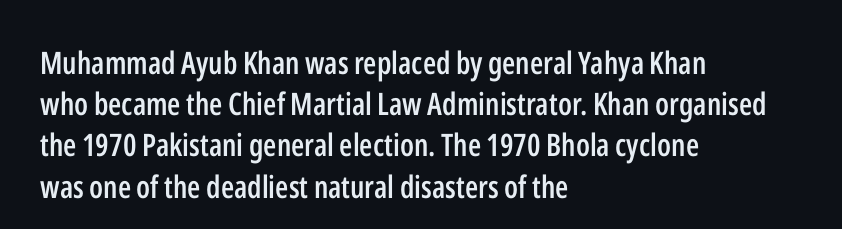
Unlike a traditional serif, this face leaves its strokes unadorned. These lines sit exactly where default settings would place them. Posture: vertical. Layout note: lines flush left.
